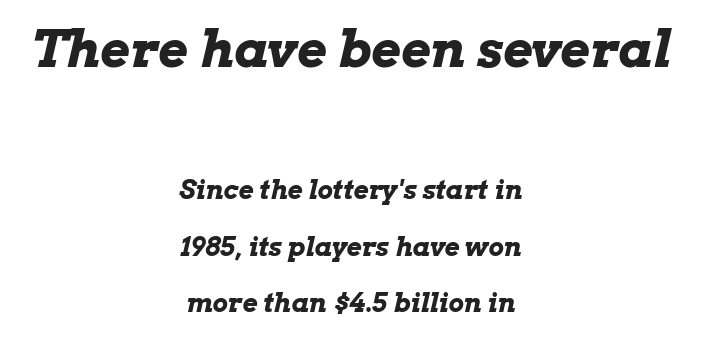
The specimen omits any rule beneath the text block's lines. The passage shown is typed in a proportional face where columns would drift. The rag falls on both sides of this text block equally. The upper block of text is set noticeably larger than the block beneath it.
